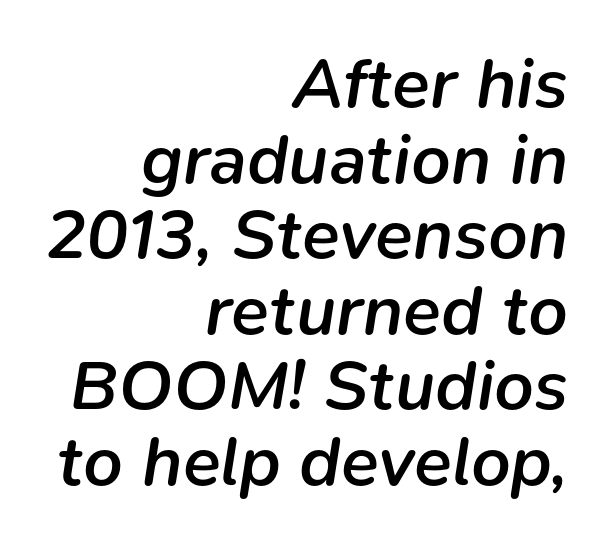
Q: Is the text bold? A: Semi-bold.
Q: Is the text italic (slanted)? A: Yes, it leans right by about 9 degrees.
Q: Is the text underlined? A: No.
Q: How is the paragraph aligned? A: Right-aligned.
Q: Is the spacing between letters normal or unusually wide? A: Normal.
Q: Is the spacing between lines tight, normal or loose? A: Tight.
Q: Width (condensed, normal, or wide)? A: Normal.
Q: Stroke contrast? A: Low.
Q: x-height? A: Medium.
Q: Monospaced? A: No.
